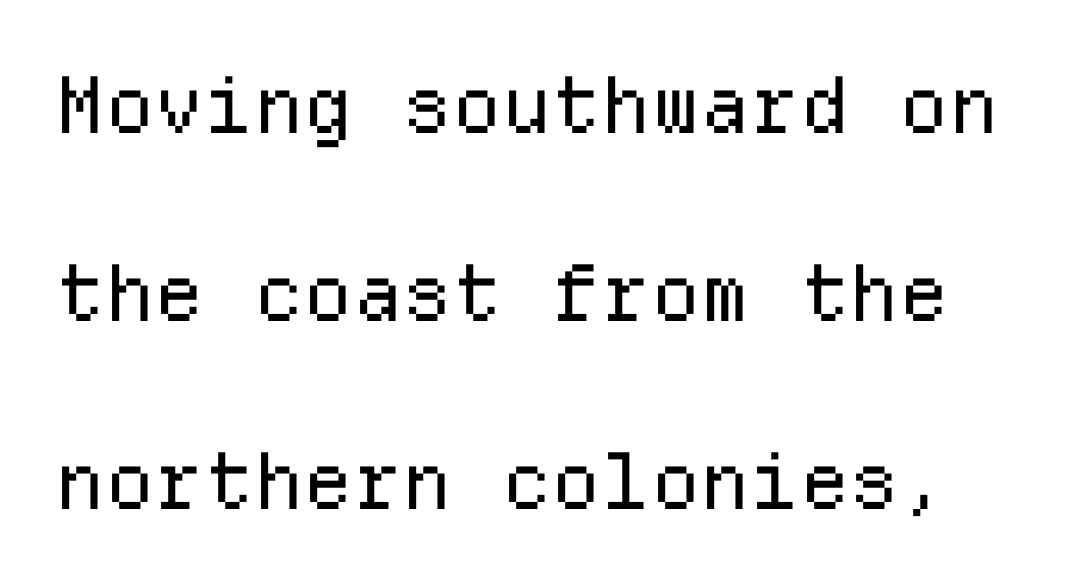
Posture: upright roman. Letterform terminals end flat and unadorned throughout the passage. Each letter, wide or thin by design, is forced into the same width here. The strokes are not fattened; the text isn't bold. The passage shown is not underscored anywhere.
